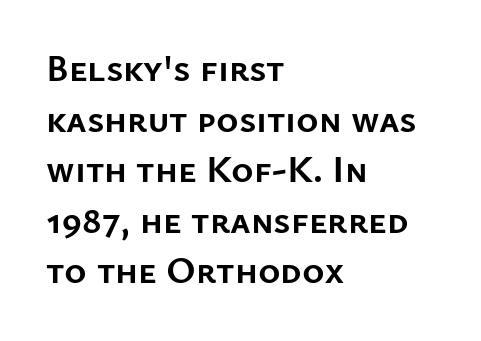
The characters display no serif detailing; their extremities are plain. Think of a printed novel: that variable character pitch is what you see here. I'd describe the lettering as bold — thick and assertive. Reading down the block, your eye returns to a fixed left position each line. The block of text has a typical density, with ordinary space between rows. Do the letters lean? They stand straight.
